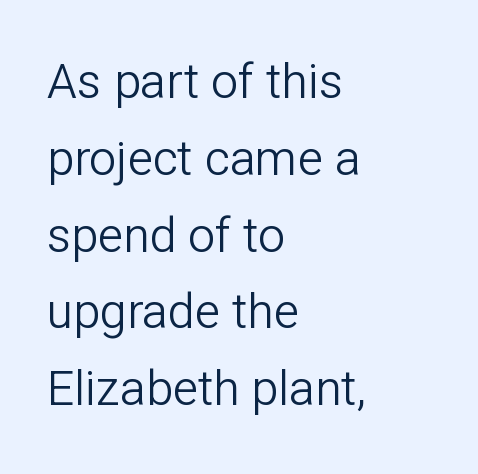
The image shows 48 px light sans-serif type, upright; set left-aligned, normal line spacing (1.6x), normal letter spacing, not underlined; low stroke contrast and a medium x-height.
